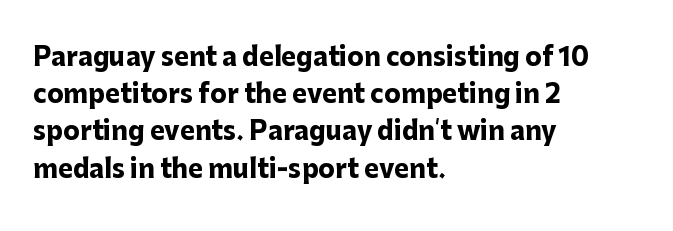
{"italic": "no", "bold": "yes", "underline": "no", "align": "left", "line_spacing": "normal", "line_spacing_ratio": 1.49, "letter_spacing": "normal", "letter_spacing_em": 0.0, "glyph_px": 25}
